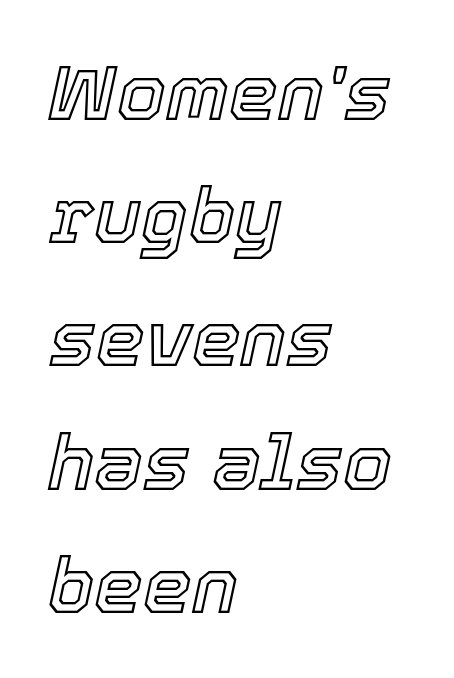
Q: Is the text italic (slanted)? A: Yes, it leans right by about 12 degrees.
Q: Is the text underlined? A: No.
Q: How is the paragraph aligned? A: Left-aligned.
Q: Is the spacing between letters normal or unusually wide? A: Normal.
Q: Is the spacing between lines tight, normal or loose? A: Normal.
Q: Width (condensed, normal, or wide)? A: Normal.
Q: x-height? A: Medium.
Q: Monospaced? A: No.
